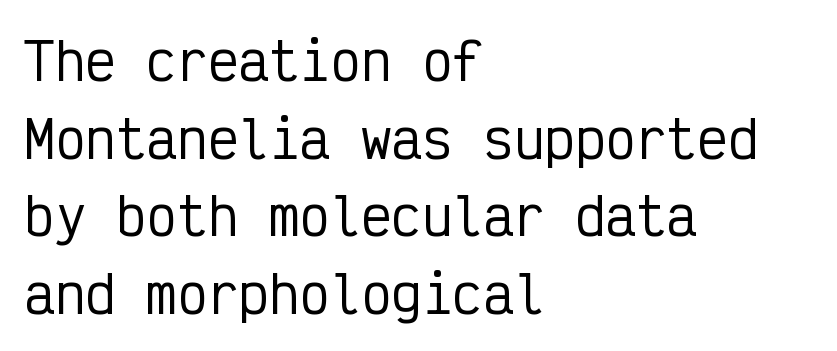
The image shows 51 px condensed sans-serif type, upright, monospaced; set left-aligned, normal line spacing (1.52x), normal letter spacing, not underlined; low stroke contrast and a medium x-height.
